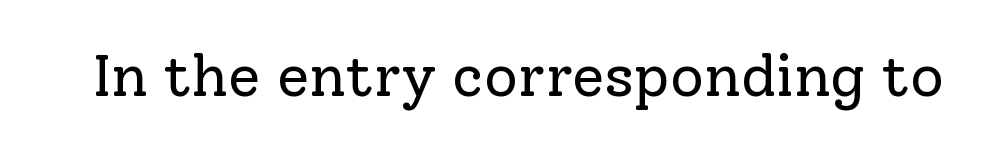
The image shows 59 px regular-weight serif type, upright; set normal letter spacing, not underlined; low stroke contrast and a medium x-height.
